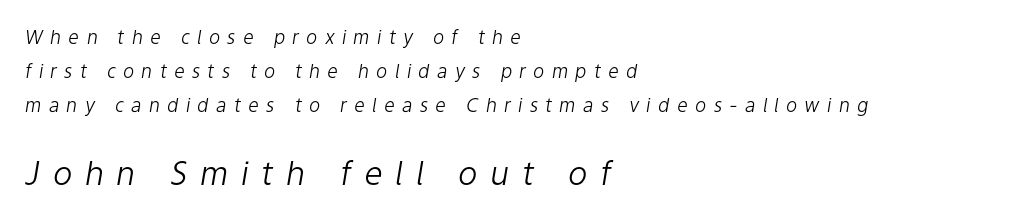
{"italic": "yes", "lean": "right", "slant_degrees": 9, "bold": "no", "weight": "light", "width": "normal", "stroke_contrast": "low", "x_height": "medium", "monospaced": "no", "underline": "no", "align": "left", "line_spacing_ratio": 1.78, "letter_spacing": "wide", "letter_spacing_em": 0.38, "larger_block": "second", "size_ratio": 1.74, "glyph_px": 33}
